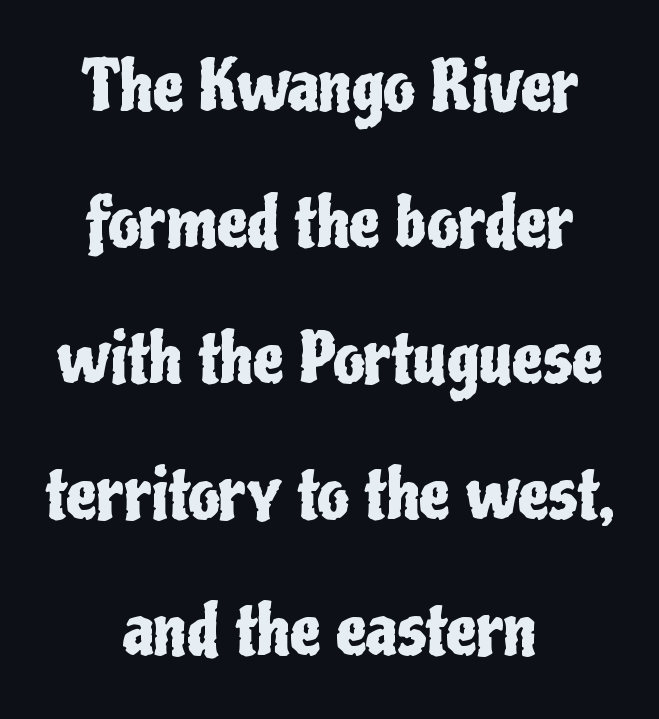
The image shows 69 px condensed sans-serif type, upright; set centered, loose line spacing (1.97x), normal letter spacing, not underlined; low stroke contrast and a medium x-height.
